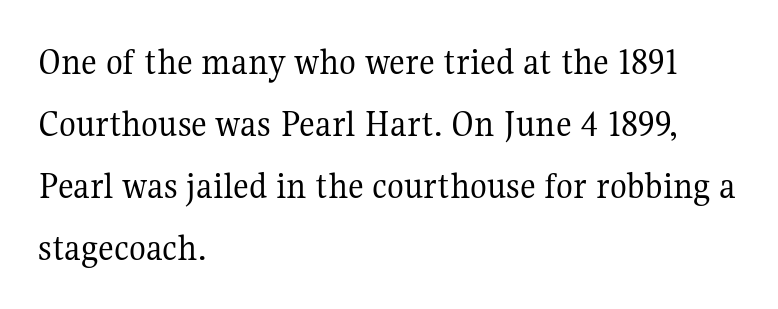
Notice how the passage keeps a crisp vertical edge on the left only. The axis of the letterforms is exactly vertical. The tracking reads as untouched default to a designer's eye. Compared with typical paragraphs, the rows here are spaced about the same. The typeface has the unassuming heft of standard copy or less. The rendering uses natural spacing where letterforms have individual widths.
